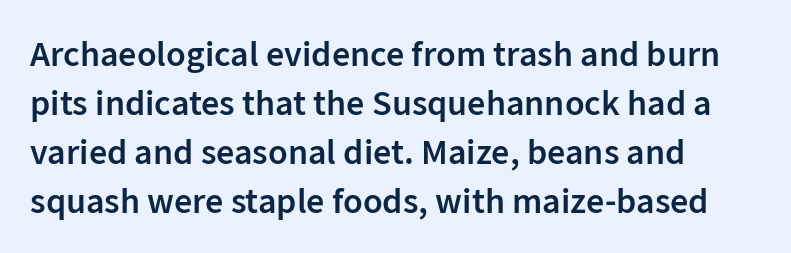
Q: Is the text bold? A: Semi-bold.
Q: Is the text italic (slanted)? A: No, it is upright.
Q: Is the typeface a serif or a sans-serif typeface? A: Sans-serif.
Q: Is the text underlined? A: No.
Q: How is the paragraph aligned? A: Left-aligned.
Q: Is the spacing between letters normal or unusually wide? A: Normal.
Q: Is the spacing between lines tight, normal or loose? A: Normal.
Q: Width (condensed, normal, or wide)? A: Normal.
Q: Stroke contrast? A: Low.
Q: x-height? A: Medium.
Q: Monospaced? A: No.
